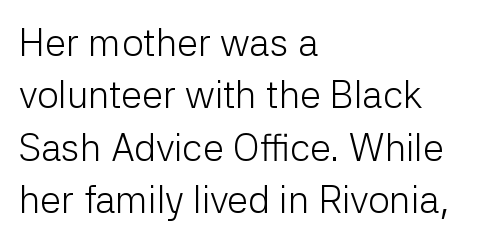
{"serif": "no", "italic": "no", "bold": "no", "weight": "light", "width": "normal", "stroke_contrast": "low", "x_height": "medium", "monospaced": "no", "underline": "no", "align": "left", "line_spacing": "normal", "line_spacing_ratio": 1.38, "letter_spacing": "normal", "letter_spacing_em": 0.0, "glyph_px": 38}
